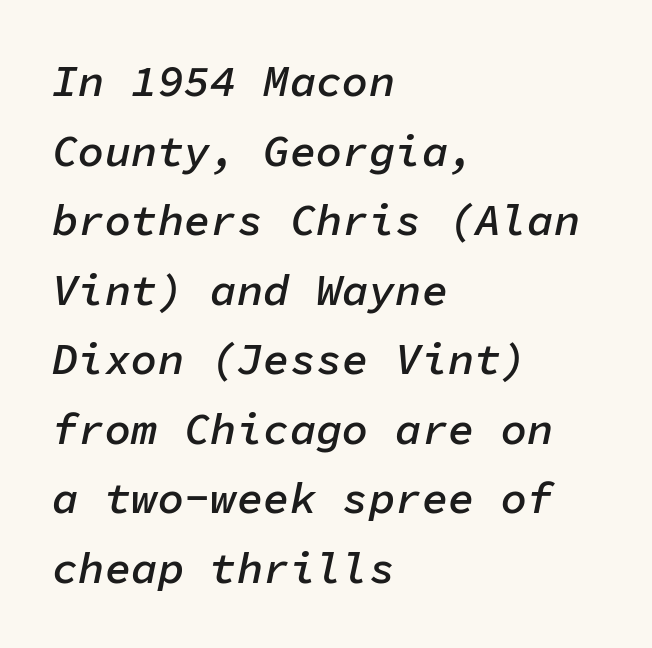
Q: Is the text bold? A: Semi-bold.
Q: Is the text italic (slanted)? A: Yes, it leans right by about 11 degrees.
Q: Is the text underlined? A: No.
Q: How is the paragraph aligned? A: Left-aligned.
Q: Is the spacing between letters normal or unusually wide? A: Normal.
Q: Is the spacing between lines tight, normal or loose? A: Normal.
Q: Width (condensed, normal, or wide)? A: Normal.
Q: Stroke contrast? A: Low.
Q: x-height? A: Medium.
Q: Monospaced? A: Yes.
